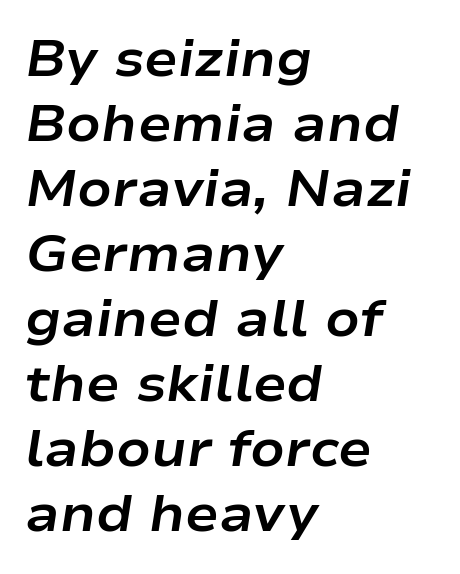
Only glyphs here, with clear space below each row. The lines sit at an ordinary, default distance from one another. A full-strength bold gives these letters their thick strokes. An italicized treatment has been applied to the whole sample. Spacing verdict: proportional, widths tailored to each character.
